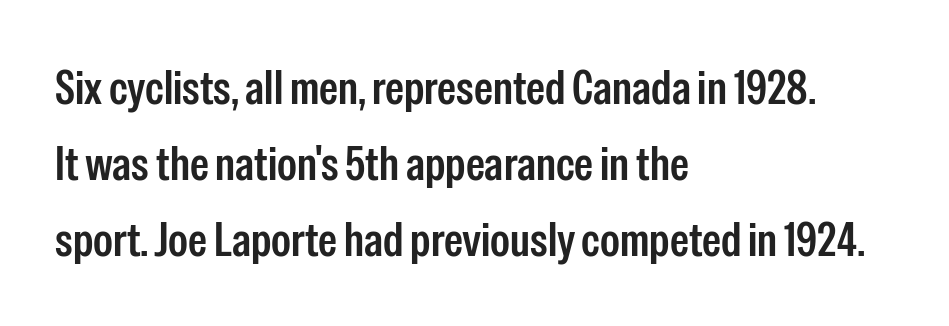
Check under the words: just untouched page. Letterform terminals end flat and unadorned throughout the passage. Tracking here is standard; glyphs follow each other at the usual distance. Characters remain perfectly vertical along every line. Line beginnings align vertically; line endings do not. Vertical spacing — default.
